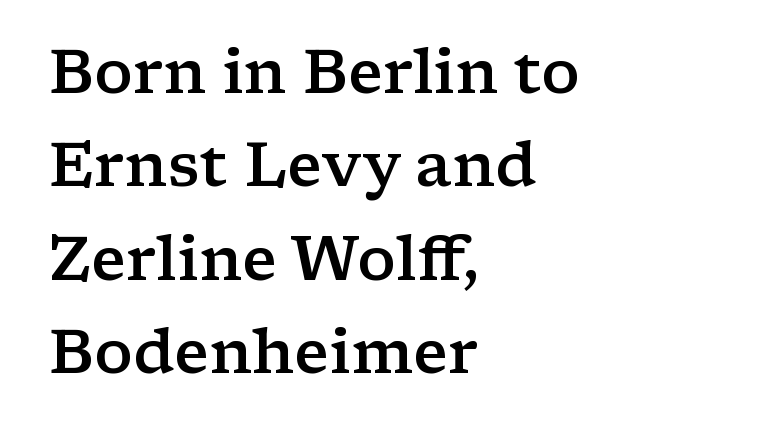
The image shows 61 px semibold, wide serif type, upright; set left-aligned, normal line spacing (1.53x), normal letter spacing, not underlined; low stroke contrast and a medium x-height.
